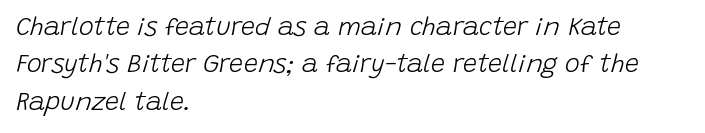
Q: Is the text bold? A: No.
Q: Is the text italic (slanted)? A: Yes, it leans right by about 15 degrees.
Q: Is the text underlined? A: No.
Q: How is the paragraph aligned? A: Left-aligned.
Q: Is the spacing between letters normal or unusually wide? A: Normal.
Q: Is the spacing between lines tight, normal or loose? A: Normal.
